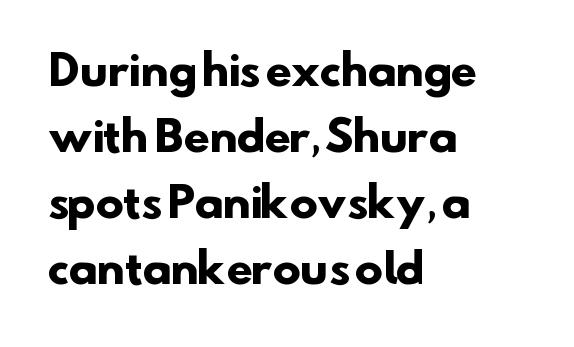
{"serif": "no", "bold": "yes", "weight": "heavy", "width": "normal", "stroke_contrast": "low", "x_height": "small", "monospaced": "no", "underline": "no", "align": "left", "line_spacing": "normal", "line_spacing_ratio": 1.57, "letter_spacing": "normal", "letter_spacing_em": 0.0, "glyph_px": 42}
